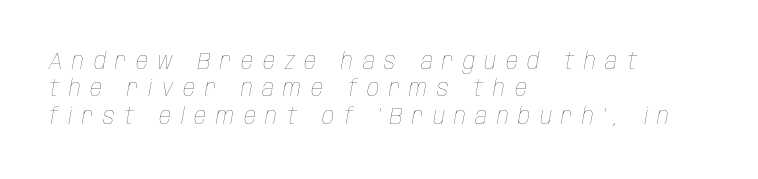
The whole block is typeset with a tilt. Does the leading feel generous? Not at all — it's pinched. The face used here is rendered with a markedly widened letterfit. The paragraph has a hard left edge and a soft right edge. Summary of weight: not heavy and not bold.
